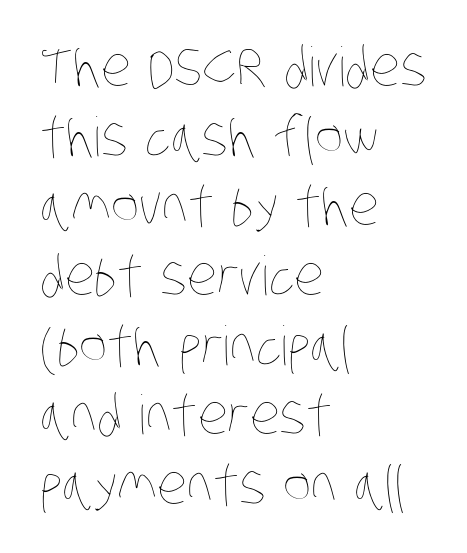
The image shows 54 px thin, condensed type; set left-aligned, normal line spacing (1.29x), normal letter spacing, not underlined; low stroke contrast and a large x-height.
